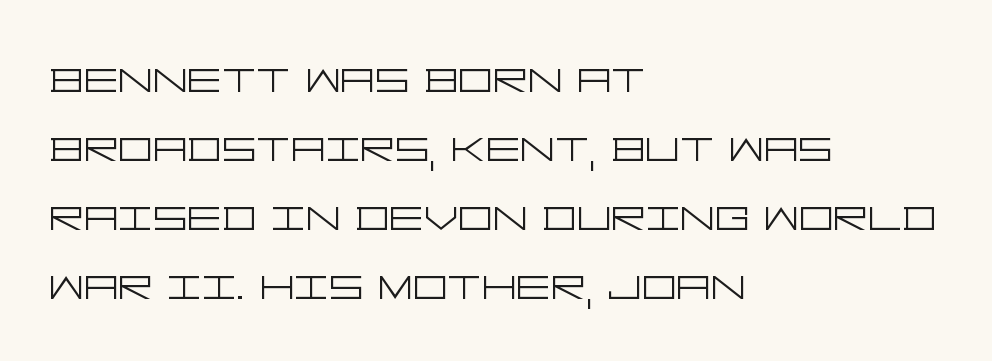
The image shows 54 px light, wide sans-serif type, upright; set left-aligned, normal line spacing (1.28x), normal letter spacing, not underlined; low stroke contrast and a large x-height.
